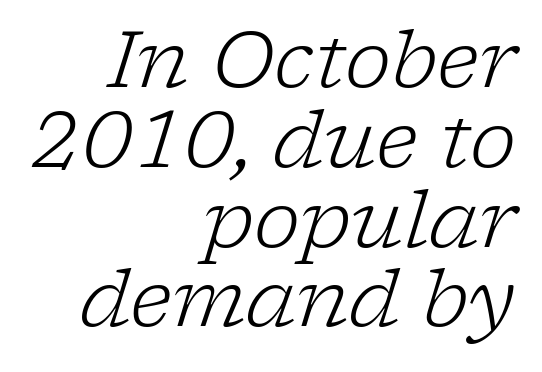
Very little white space separates one row of letters from the next. No chunkiness to these letters — they're not bold. A serif font was chosen for this passage. Glyph-to-glyph distance matches everyday printed text. The zone under the glyphs is completely vacant. Spacing verdict: proportional, widths tailored to each character.
